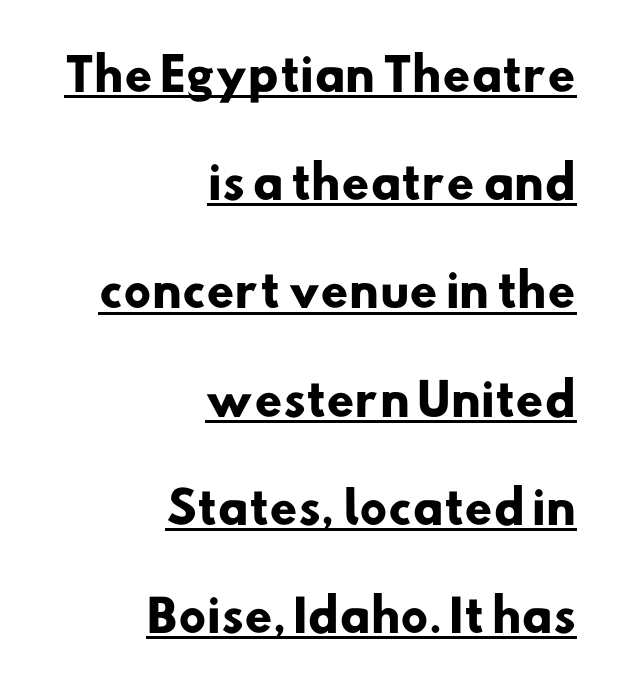
The image shows 44 px heavy sans-serif type; set right-aligned, loose line spacing (2.46x), normal letter spacing, underlined; low stroke contrast and a small x-height.
